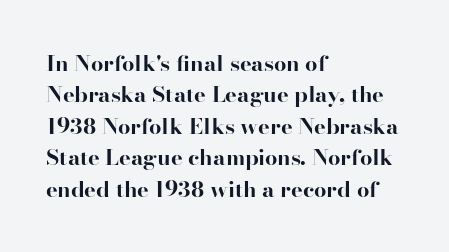
Q: Is the text bold? A: Yes.
Q: Is the text italic (slanted)? A: No, it is upright.
Q: Is the text underlined? A: No.
Q: How is the paragraph aligned? A: Left-aligned.
Q: Is the spacing between letters normal or unusually wide? A: Normal.
Q: Is the spacing between lines tight, normal or loose? A: Normal.
